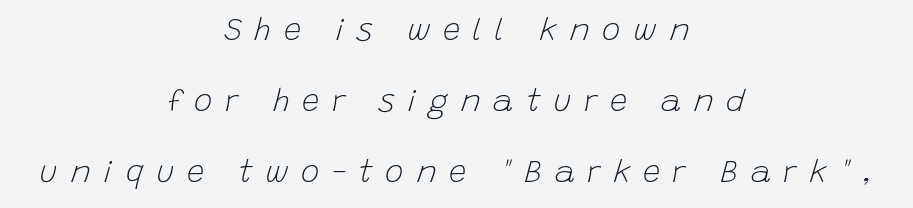
Is this a fixed-width face? No — the glyphs have proportional, varying widths. Look at the tracking — it's clearly loosened, letters drifting apart. Anything drawn beneath the words? Only blank space. The passage shown stacks its lines with a broad gap. The text block is weighted toward neither margin, spreading evenly from the middle. Italic? Definitely — the glyphs are oblique.
